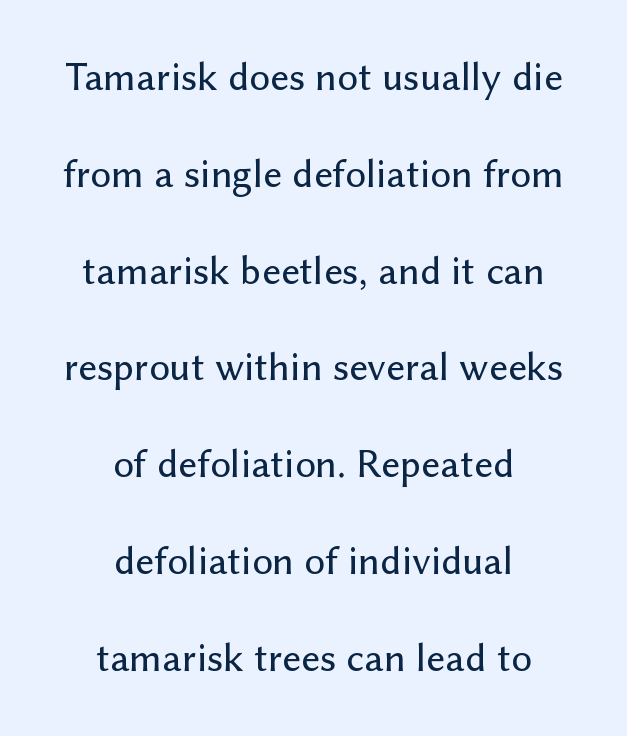
The image shows 41 px sans-serif type, upright; set centered, loose line spacing (2.36x), normal letter spacing, not underlined; low stroke contrast and a medium x-height.
